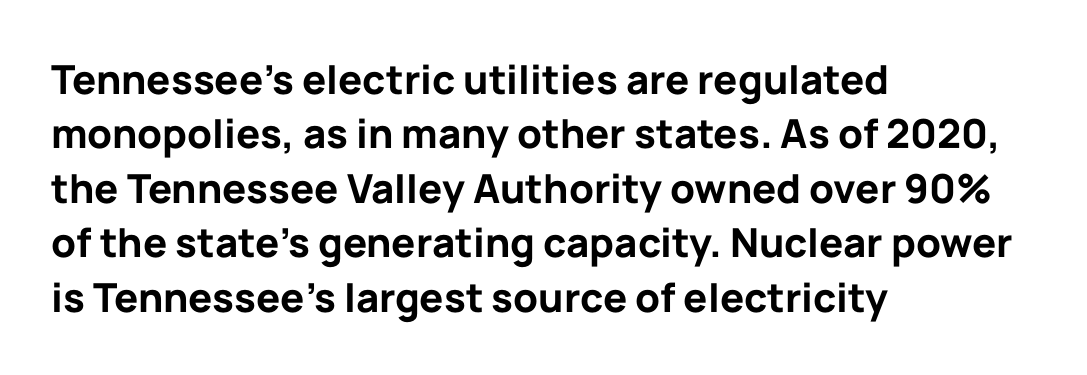
Q: Is the text bold? A: Yes.
Q: Is the text italic (slanted)? A: No, it is upright.
Q: Is the typeface a serif or a sans-serif typeface? A: Sans-serif.
Q: Is the text underlined? A: No.
Q: How is the paragraph aligned? A: Left-aligned.
Q: Is the spacing between letters normal or unusually wide? A: Normal.
Q: Is the spacing between lines tight, normal or loose? A: Normal.
Q: Width (condensed, normal, or wide)? A: Normal.
Q: Stroke contrast? A: Low.
Q: x-height? A: Medium.
Q: Monospaced? A: No.
